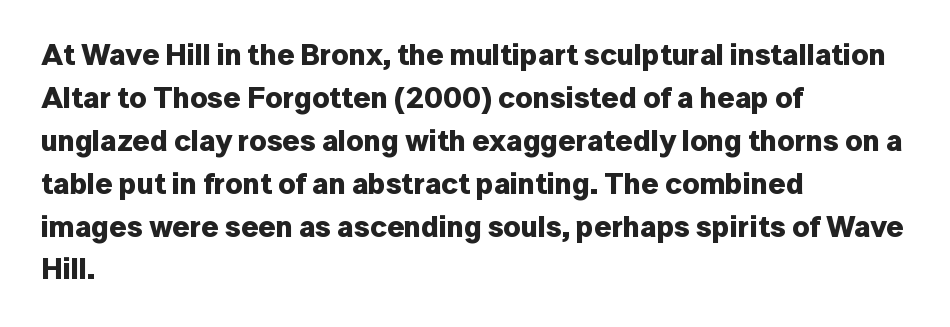
{"serif": "no", "italic": "no", "bold": "yes", "weight": "bold", "width": "normal", "stroke_contrast": "low", "x_height": "medium", "monospaced": "no", "underline": "no", "align": "left", "line_spacing": "normal", "line_spacing_ratio": 1.43, "letter_spacing": "normal", "letter_spacing_em": 0.0, "glyph_px": 30}
